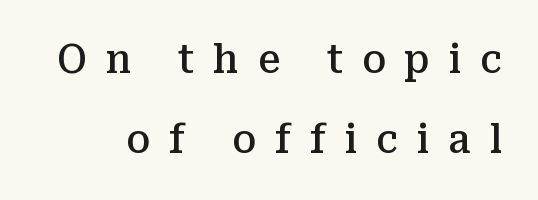
The image shows 39 px semibold serif type, upright; set loose line spacing (2.06x), unusually wide letter spacing (+0.48 em), not underlined; medium stroke contrast and a medium x-height.
